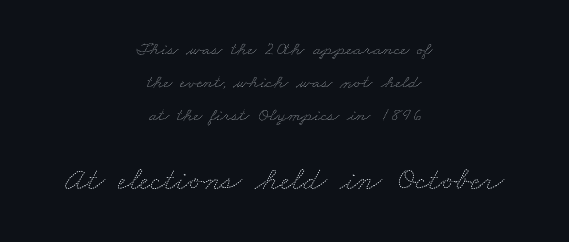
Unmarked baselines from the first word to the last. Letter spacing: default. You get the small type first, then a jump to larger type. A typesetter would call this proportional, since set widths differ per character.
